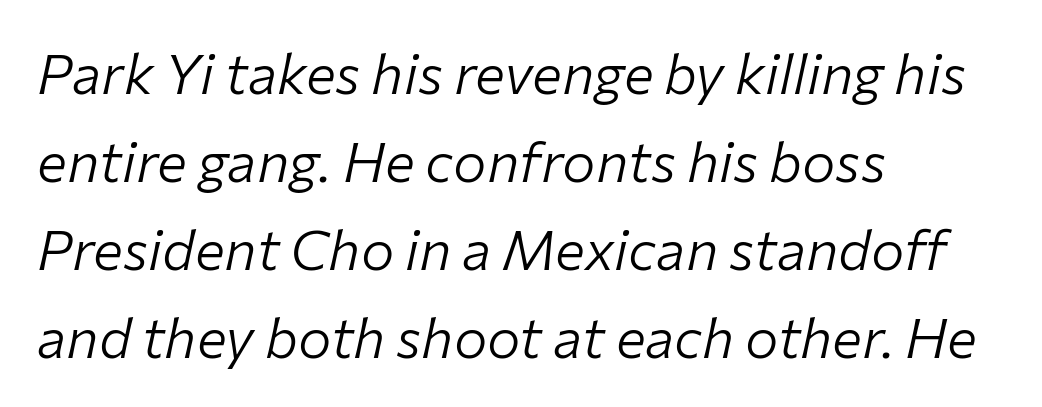
The image shows 56 px light type, italic (leaning right); set left-aligned, normal line spacing (1.57x), normal letter spacing, not underlined; low stroke contrast and a medium x-height.
